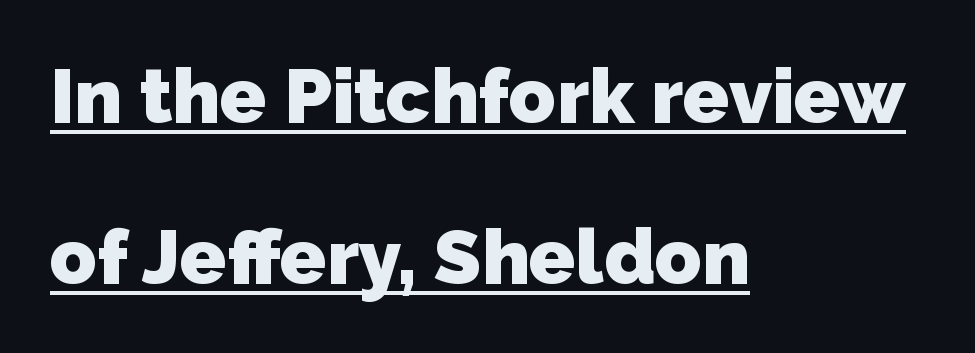
{"serif": "no", "bold": "yes", "weight": "heavy", "width": "normal", "stroke_contrast": "low", "x_height": "medium", "monospaced": "no", "underline": "yes", "align": "left", "line_spacing": "loose", "line_spacing_ratio": 2.09, "letter_spacing": "normal", "letter_spacing_em": 0.0, "glyph_px": 77}
